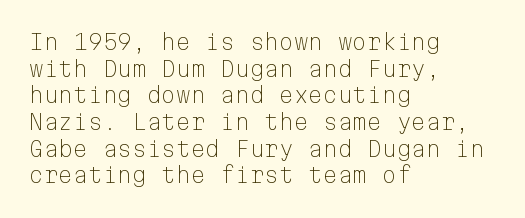
Q: Is the text bold? A: No.
Q: Is the text italic (slanted)? A: No, it is upright.
Q: Is the text underlined? A: No.
Q: How is the paragraph aligned? A: Left-aligned.
Q: Is the spacing between letters normal or unusually wide? A: Normal.
Q: Is the spacing between lines tight, normal or loose? A: Normal.
